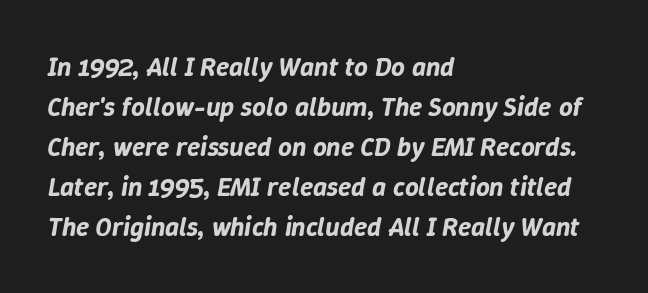
The specimen omits any rule beneath the text block's lines. These lines stack with their left ends in a neat column. This rendering leaves character spacing at its baseline value. The face used here has a pronounced slope to its letters.
